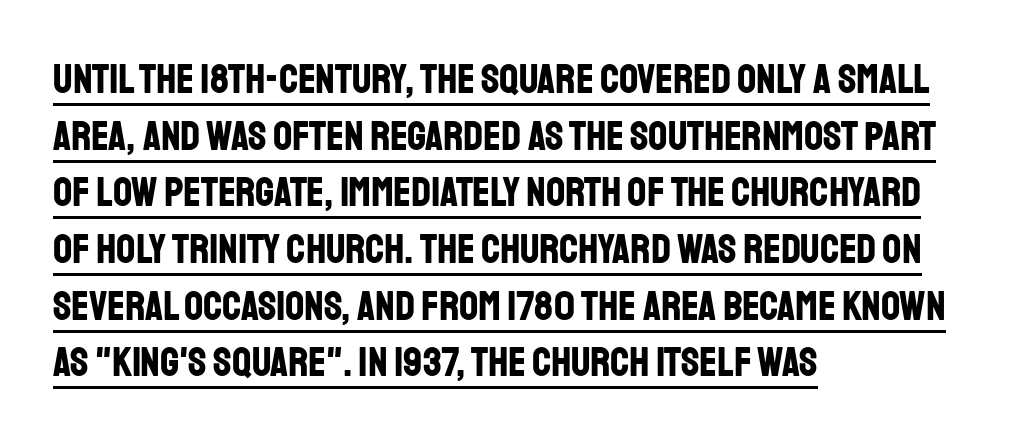
{"serif": "no", "italic": "no", "bold": "yes", "weight": "bold", "width": "condensed", "stroke_contrast": "low", "x_height": "large", "monospaced": "no", "underline": "yes", "align": "left", "line_spacing": "normal", "line_spacing_ratio": 1.35, "letter_spacing": "normal", "letter_spacing_em": 0.0, "glyph_px": 42}
